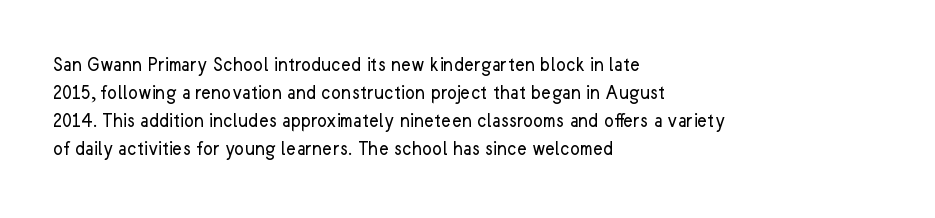
Q: Is the text bold? A: No.
Q: Is the text italic (slanted)? A: No, it is upright.
Q: Is the text underlined? A: No.
Q: How is the paragraph aligned? A: Left-aligned.
Q: Is the spacing between letters normal or unusually wide? A: Normal.
Q: Is the spacing between lines tight, normal or loose? A: Normal.
